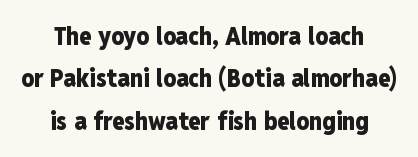
{"italic": "no", "bold": "yes", "underline": "no", "align": "center", "line_spacing": "normal", "line_spacing_ratio": 1.7, "letter_spacing": "normal", "letter_spacing_em": 0.0, "glyph_px": 25}
